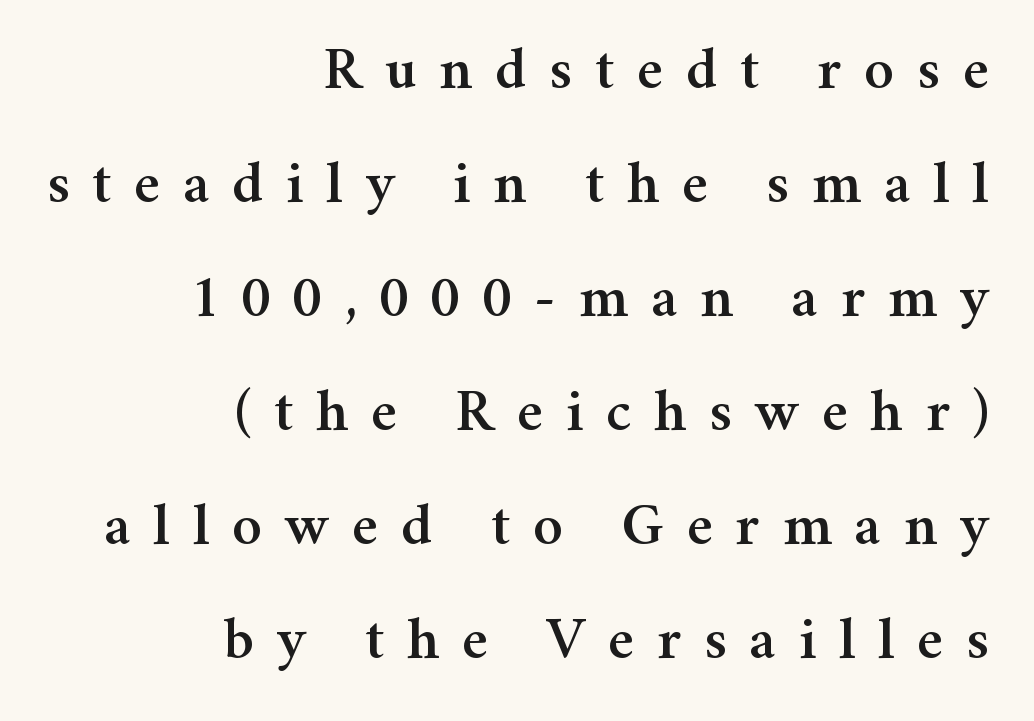
Honestly, the rows look like they've been pulled way apart. Visually the block forms a straight wall on the right and a jagged coastline on the left. These lines are composed in type with serifs. The foot of each line stays bare and open. The face used here is proportionally spaced, like ordinary book or web type. Display-style spreading of the glyphs; the letterfit is very open.
